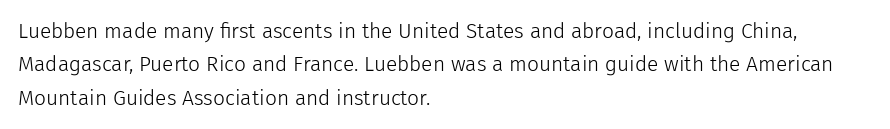
Q: Is the text bold? A: No.
Q: Is the text italic (slanted)? A: No, it is upright.
Q: Is the text underlined? A: No.
Q: How is the paragraph aligned? A: Left-aligned.
Q: Is the spacing between letters normal or unusually wide? A: Normal.
Q: Is the spacing between lines tight, normal or loose? A: Normal.
